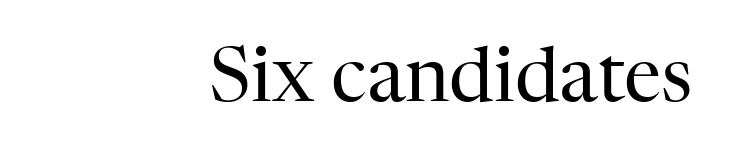
{"serif": "yes", "italic": "no", "bold": "no", "weight": "regular", "width": "normal", "stroke_contrast": "high", "x_height": "medium", "monospaced": "no", "underline": "no", "align": "right", "letter_spacing": "normal", "letter_spacing_em": 0.0, "glyph_px": 75}
